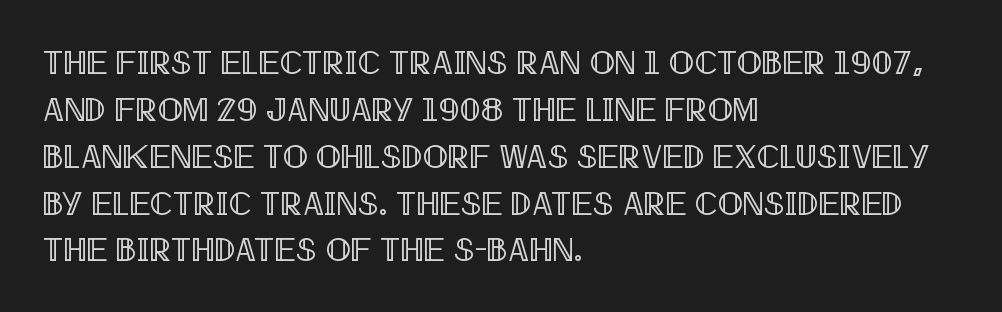
Q: Is the text italic (slanted)? A: No, it is upright.
Q: Is the text underlined? A: No.
Q: How is the paragraph aligned? A: Left-aligned.
Q: Is the spacing between letters normal or unusually wide? A: Normal.
Q: Is the spacing between lines tight, normal or loose? A: Normal.
Q: Width (condensed, normal, or wide)? A: Condensed.
Q: x-height? A: Large.
Q: Monospaced? A: No.
